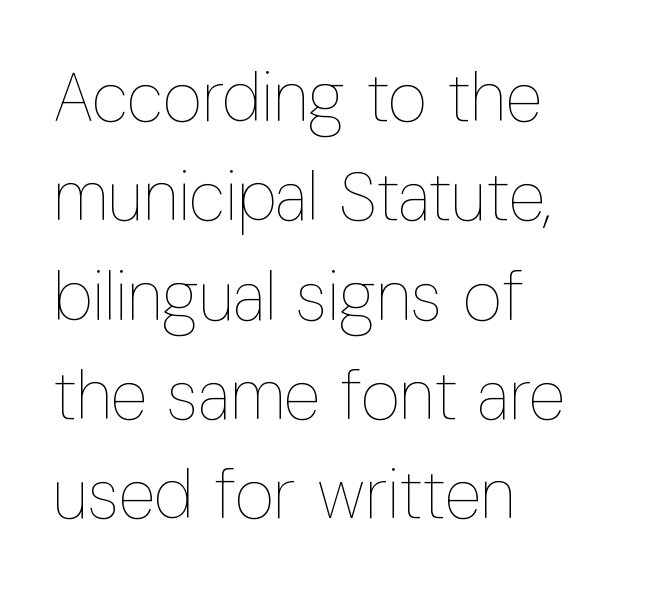
Q: Is the text bold? A: No.
Q: Is the text italic (slanted)? A: No, it is upright.
Q: Is the text underlined? A: No.
Q: How is the paragraph aligned? A: Left-aligned.
Q: Is the spacing between letters normal or unusually wide? A: Normal.
Q: Is the spacing between lines tight, normal or loose? A: Normal.
Q: Width (condensed, normal, or wide)? A: Condensed.
Q: Stroke contrast? A: Low.
Q: x-height? A: Medium.
Q: Monospaced? A: No.
